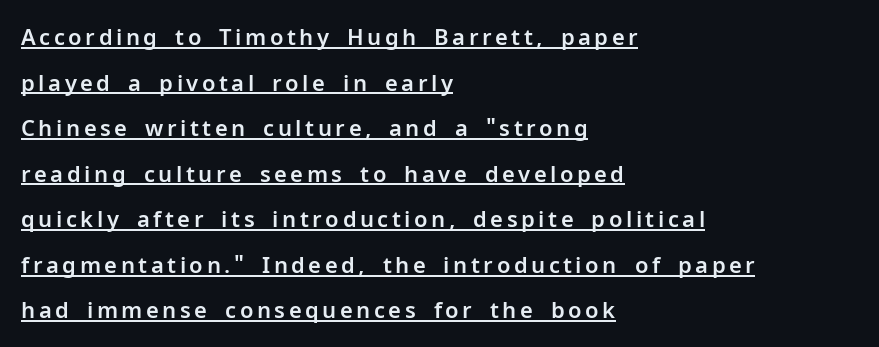
{"italic": "no", "underline": "yes", "align": "left", "line_spacing": "loose", "line_spacing_ratio": 2.07, "glyph_px": 22}
